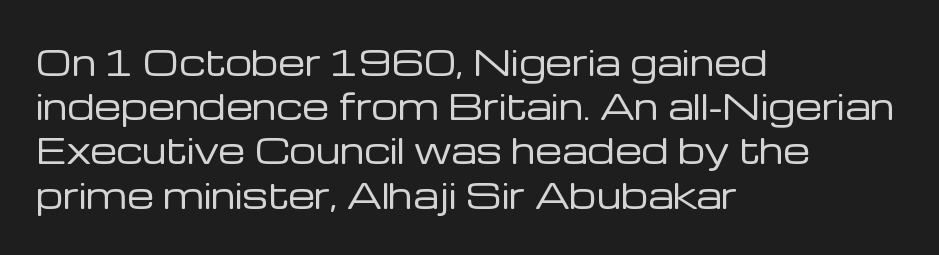
The image shows 34 px regular-weight sans-serif type, upright; set left-aligned, normal line spacing (1.3x), normal letter spacing, not underlined; low stroke contrast and a medium x-height.
